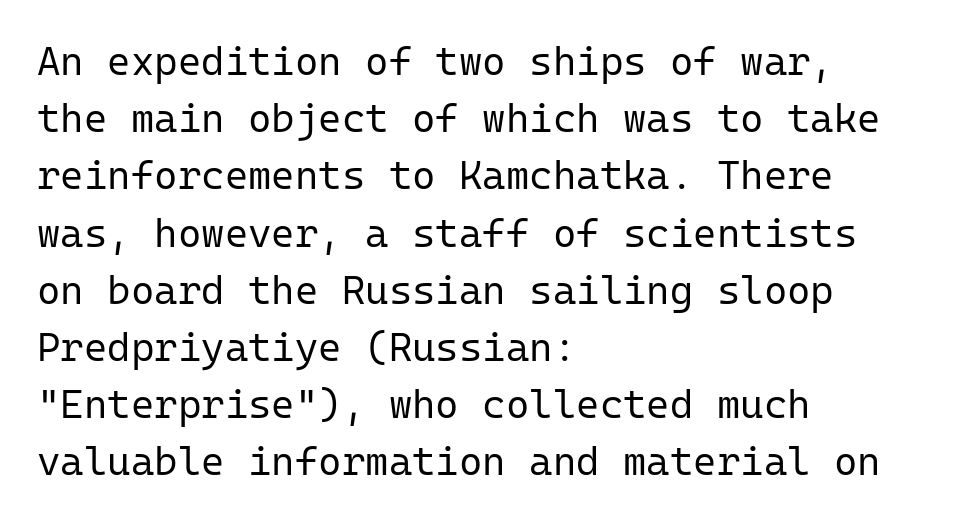
{"serif": "no", "italic": "no", "bold": "no", "weight": "regular", "width": "normal", "stroke_contrast": "low", "x_height": "medium", "monospaced": "yes", "underline": "no", "align": "left", "line_spacing": "normal", "line_spacing_ratio": 1.43, "letter_spacing": "normal", "letter_spacing_em": 0.0, "glyph_px": 40}
